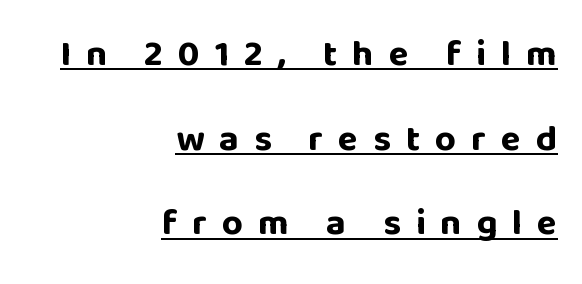
Q: Is the text bold? A: Yes.
Q: Is the text italic (slanted)? A: No, it is upright.
Q: Is the typeface a serif or a sans-serif typeface? A: Sans-serif.
Q: Is the text underlined? A: Yes.
Q: How is the paragraph aligned? A: Right-aligned.
Q: Is the spacing between letters normal or unusually wide? A: Unusually wide.
Q: Is the spacing between lines tight, normal or loose? A: Loose.
Q: Width (condensed, normal, or wide)? A: Normal.
Q: Stroke contrast? A: Low.
Q: x-height? A: Large.
Q: Monospaced? A: No.
